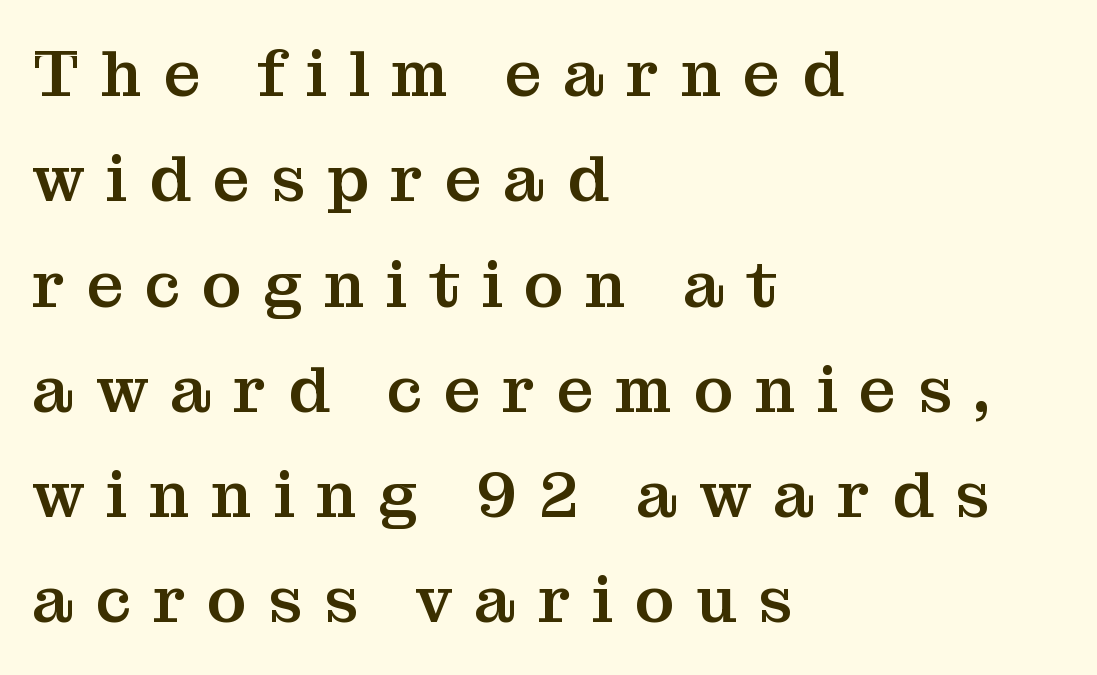
The image shows 65 px serif type, upright; set left-aligned, normal line spacing (1.62x), unusually wide letter spacing (+0.33 em), not underlined; medium stroke contrast and a medium x-height.
